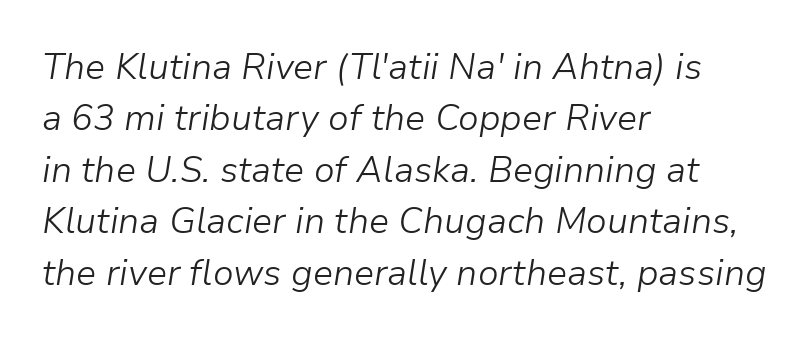
The face used here has a pronounced slope to its letters. Each word holds together tightly as a unit, with standard inter-letter gaps. These lines are rendered in a variable-pitch font. Counters stay open thanks to moderate or lighter strokes. Baseline-to-baseline distance is the conventional proportion of letter height.
